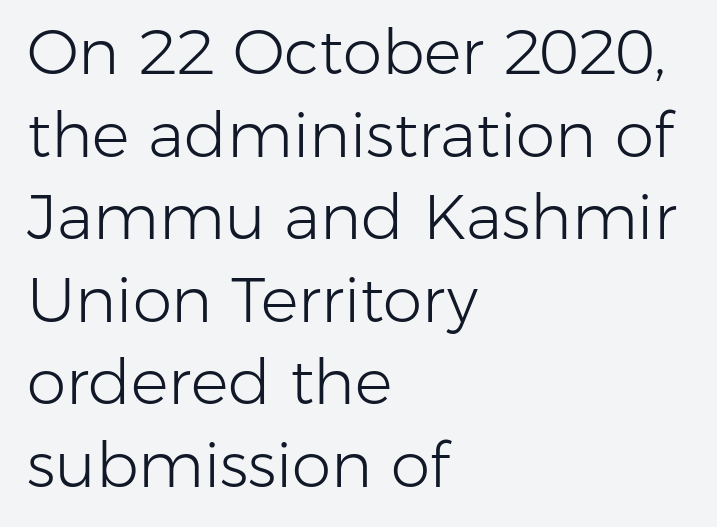
The image shows 63 px light sans-serif type, upright; set left-aligned, normal line spacing (1.31x), normal letter spacing, not underlined; low stroke contrast and a medium x-height.
